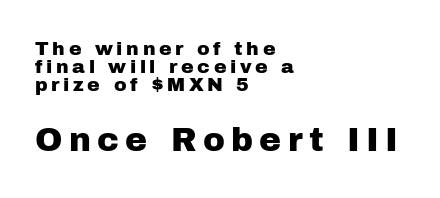
Q: Is the text italic (slanted)? A: No, it is upright.
Q: Is the typeface a serif or a sans-serif typeface? A: Sans-serif.
Q: Is the text underlined? A: No.
Q: How is the paragraph aligned? A: Left-aligned.
Q: Is the spacing between lines tight, normal or loose? A: Tight.
Q: Which block of text is set in a larger size, the first (top) or the second (bottom)? A: The second (bottom) one.
Q: Width (condensed, normal, or wide)? A: Normal.
Q: Stroke contrast? A: Low.
Q: x-height? A: Medium.
Q: Monospaced? A: No.
